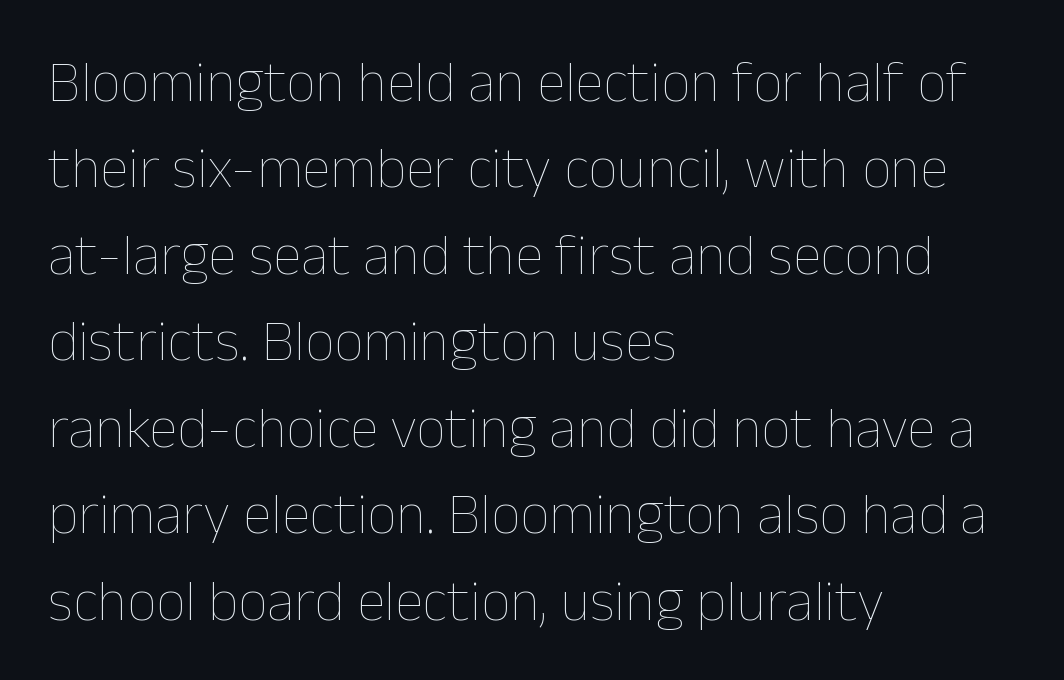
Q: Is the text bold? A: No.
Q: Is the text italic (slanted)? A: No, it is upright.
Q: Is the text underlined? A: No.
Q: How is the paragraph aligned? A: Left-aligned.
Q: Is the spacing between letters normal or unusually wide? A: Normal.
Q: Is the spacing between lines tight, normal or loose? A: Normal.
Q: Width (condensed, normal, or wide)? A: Normal.
Q: Stroke contrast? A: Low.
Q: x-height? A: Medium.
Q: Monospaced? A: No.
